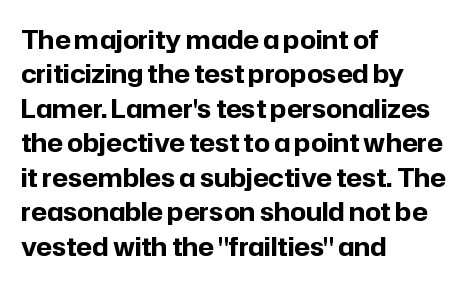
Q: Is the text bold? A: Yes.
Q: Is the text italic (slanted)? A: No, it is upright.
Q: Is the text underlined? A: No.
Q: How is the paragraph aligned? A: Left-aligned.
Q: Is the spacing between letters normal or unusually wide? A: Normal.
Q: Is the spacing between lines tight, normal or loose? A: Normal.
